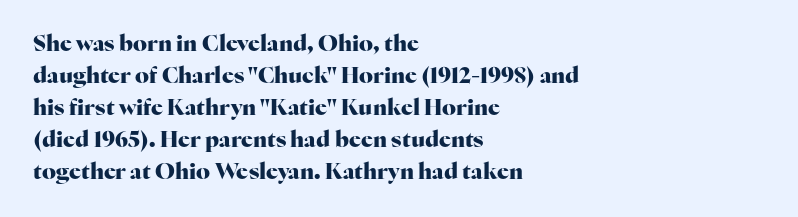
{"italic": "no", "bold": "yes", "underline": "no", "align": "left", "line_spacing": "normal", "line_spacing_ratio": 1.45, "letter_spacing": "normal", "letter_spacing_em": 0.0, "glyph_px": 22}
